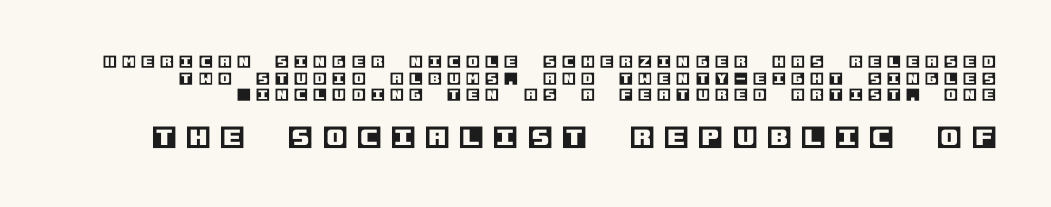
The image shows 25 px text type, upright; set line spacing 1.18x, unusually wide letter spacing (+0.39 em), not underlined; the second (bottom) block is 1.79x larger.
